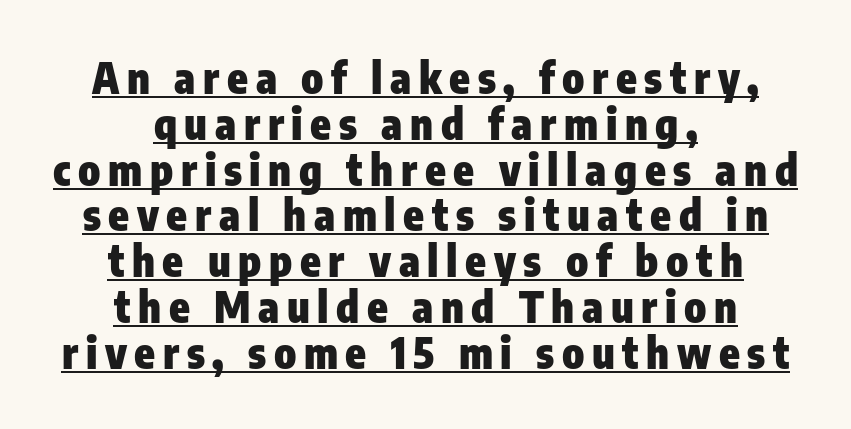
{"serif": "no", "italic": "no", "bold": "yes", "weight": "heavy", "width": "condensed", "stroke_contrast": "low", "x_height": "medium", "monospaced": "no", "underline": "yes", "align": "center", "line_spacing": "tight", "line_spacing_ratio": 1.09, "glyph_px": 42}
